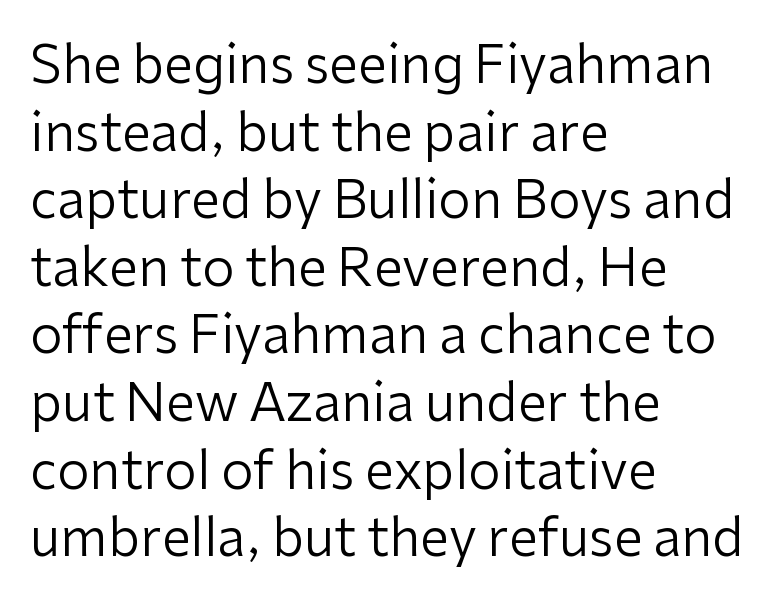
Q: Is the text bold? A: No.
Q: Is the text italic (slanted)? A: No, it is upright.
Q: Is the typeface a serif or a sans-serif typeface? A: Sans-serif.
Q: Is the text underlined? A: No.
Q: How is the paragraph aligned? A: Left-aligned.
Q: Is the spacing between letters normal or unusually wide? A: Normal.
Q: Is the spacing between lines tight, normal or loose? A: Normal.
Q: Width (condensed, normal, or wide)? A: Normal.
Q: Stroke contrast? A: Low.
Q: x-height? A: Medium.
Q: Monospaced? A: No.
